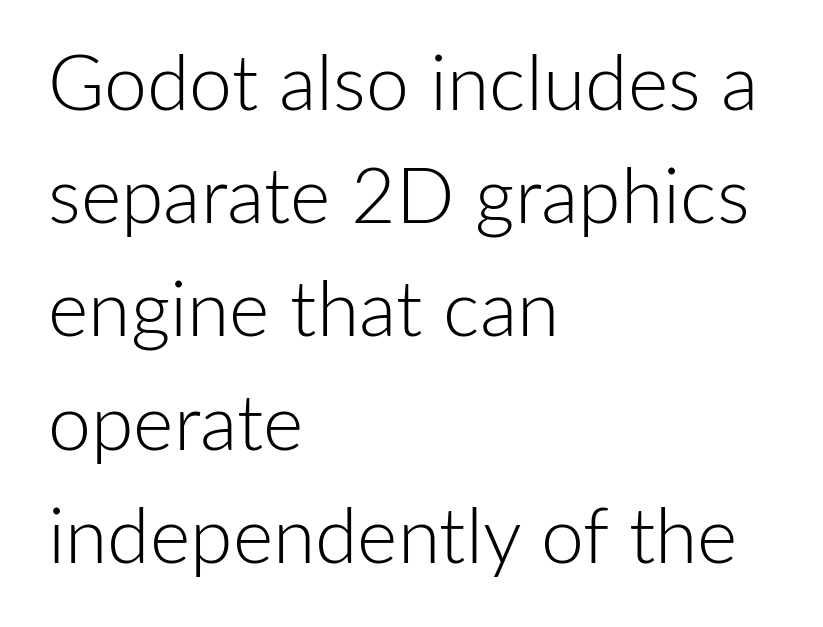
{"serif": "no", "italic": "no", "bold": "no", "weight": "light", "width": "normal", "stroke_contrast": "low", "x_height": "medium", "monospaced": "no", "underline": "no", "align": "left", "line_spacing": "normal", "line_spacing_ratio": 1.47, "letter_spacing": "normal", "letter_spacing_em": 0.0, "glyph_px": 77}
